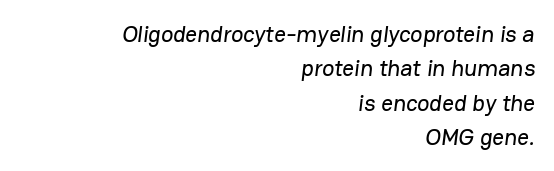
Decoration check: the copy has no underline. Line ends are locked; line starts wander. Between one letter and the next there's only the usual sliver of space. The line-height multiplier appears to be the usual default.
